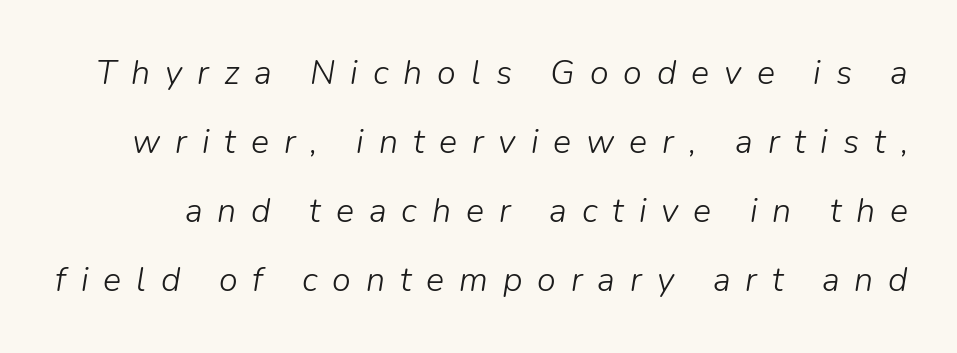
{"italic": "yes", "lean": "right", "slant_degrees": 9, "bold": "no", "weight": "light", "width": "normal", "stroke_contrast": "low", "x_height": "medium", "monospaced": "no", "underline": "no", "line_spacing": "loose", "line_spacing_ratio": 2.03, "letter_spacing": "wide", "letter_spacing_em": 0.44, "glyph_px": 34}
